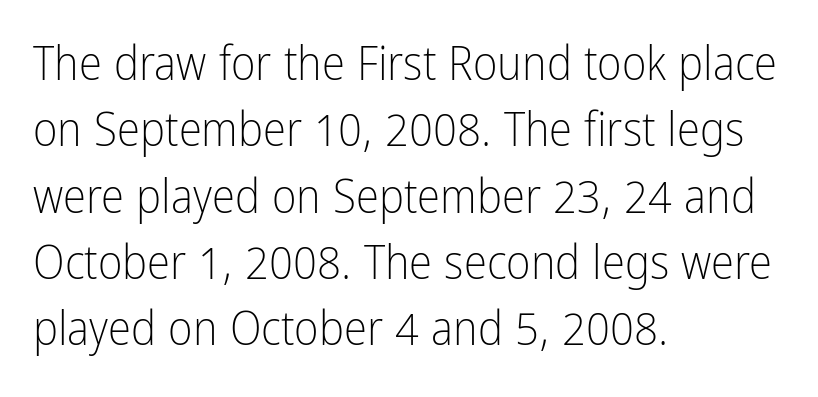
The image shows 47 px light, condensed sans-serif type, upright; set left-aligned, normal line spacing (1.41x), normal letter spacing, not underlined; low stroke contrast and a medium x-height.
